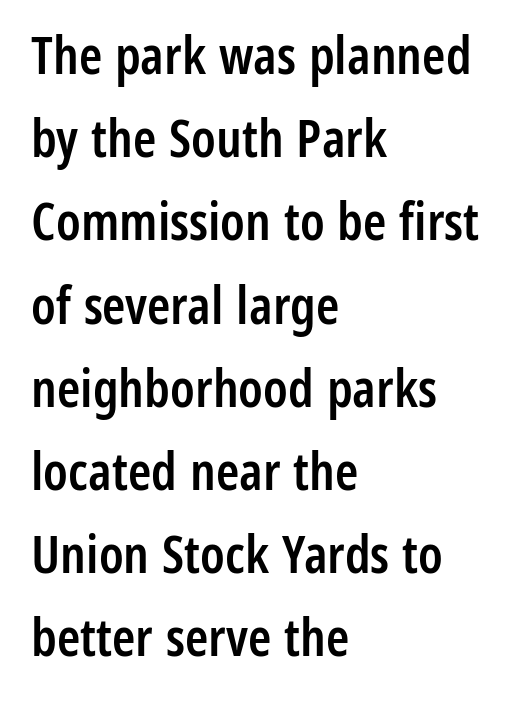
Q: Is the text bold? A: Semi-bold.
Q: Is the text italic (slanted)? A: No, it is upright.
Q: Is the typeface a serif or a sans-serif typeface? A: Sans-serif.
Q: Is the text underlined? A: No.
Q: How is the paragraph aligned? A: Left-aligned.
Q: Is the spacing between letters normal or unusually wide? A: Normal.
Q: Is the spacing between lines tight, normal or loose? A: Normal.
Q: Width (condensed, normal, or wide)? A: Condensed.
Q: Stroke contrast? A: Low.
Q: x-height? A: Medium.
Q: Monospaced? A: No.
